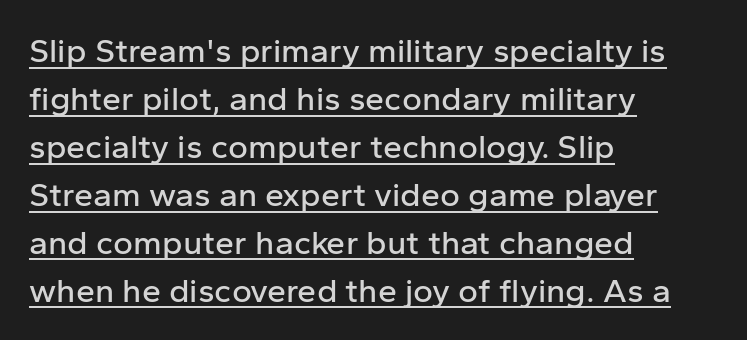
The image shows 34 px sans-serif type, upright; set left-aligned, normal line spacing (1.41x), normal letter spacing, underlined; low stroke contrast and a medium x-height.
